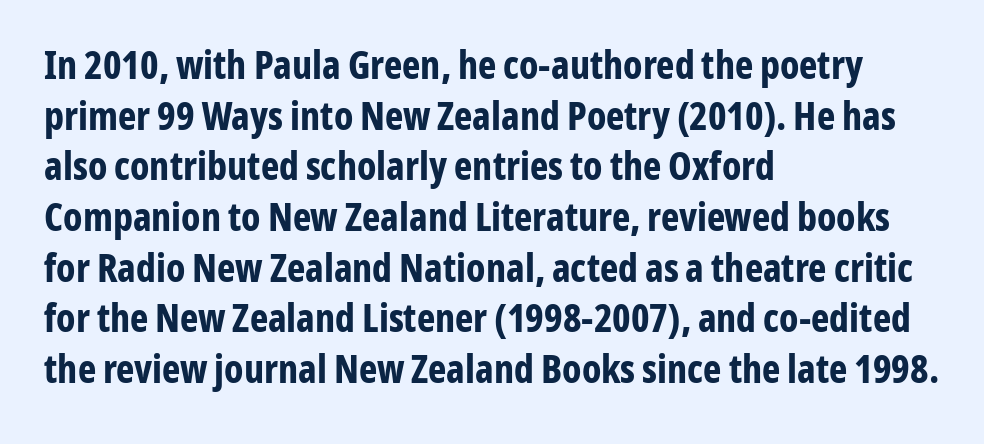
{"serif": "no", "italic": "no", "bold": "yes", "weight": "bold", "width": "condensed", "stroke_contrast": "low", "x_height": "medium", "monospaced": "no", "underline": "no", "align": "left", "line_spacing": "normal", "line_spacing_ratio": 1.3, "letter_spacing": "normal", "letter_spacing_em": 0.0, "glyph_px": 39}
